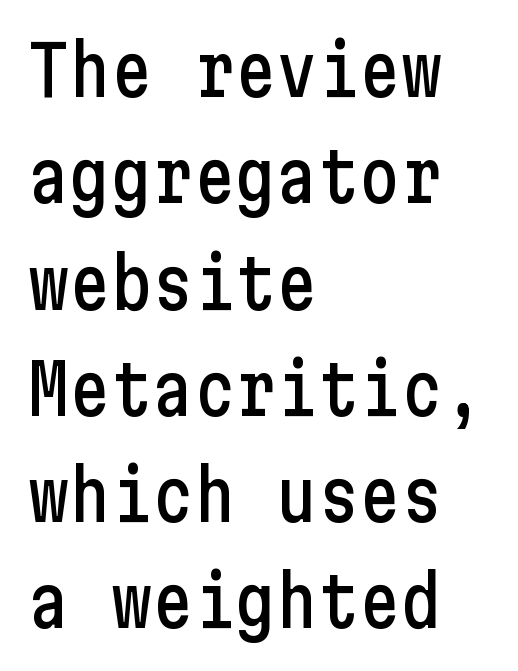
The image shows 69 px condensed sans-serif type, upright; set left-aligned, normal line spacing (1.54x), normal letter spacing, not underlined; low stroke contrast and a medium x-height.
